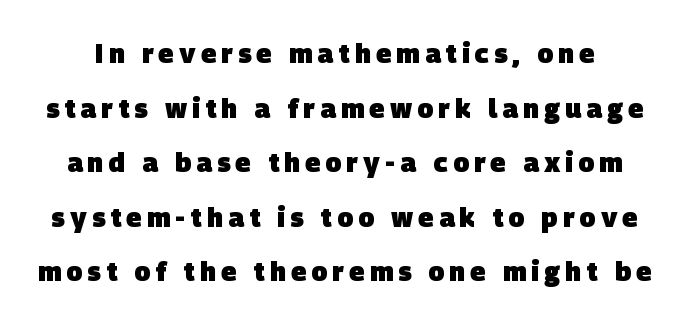
Q: Is the text bold? A: Yes.
Q: Is the text underlined? A: No.
Q: Is the spacing between letters normal or unusually wide? A: Unusually wide.
Q: Is the spacing between lines tight, normal or loose? A: Loose.
